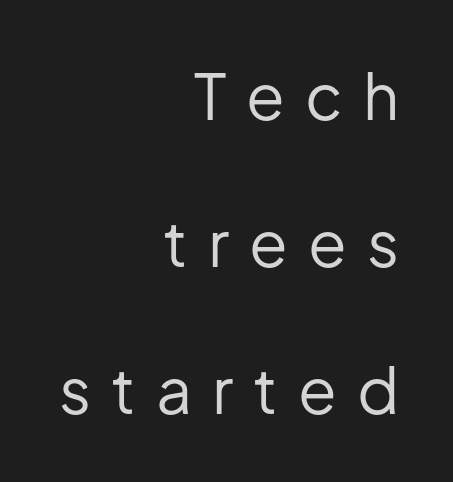
These lines stack with their right ends in a neat column. Posture: straight, roman, zero tilt. A typesetter would call this heavily tracked-out type. Varying glyph widths throughout — classic text-font behaviour.
